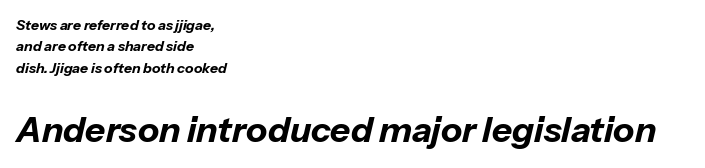
This block has exactly the height ordinary leading produces. Emphasis by weight is at full strength: bold. The gap between lines stays unmarked. Does the bottom block carry the larger type? Yes, it does. Notice how the stems are inclined rather than vertical — that's the hallmark of italics.
